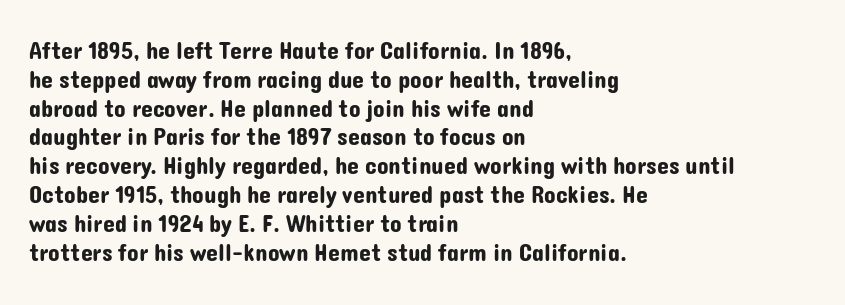
In CSS terms this would be text-align: left. The letters stand upright; this is a roman face. Underlining? Definitely not there. These lines keep a tight, regular rhythm from letter to letter.
